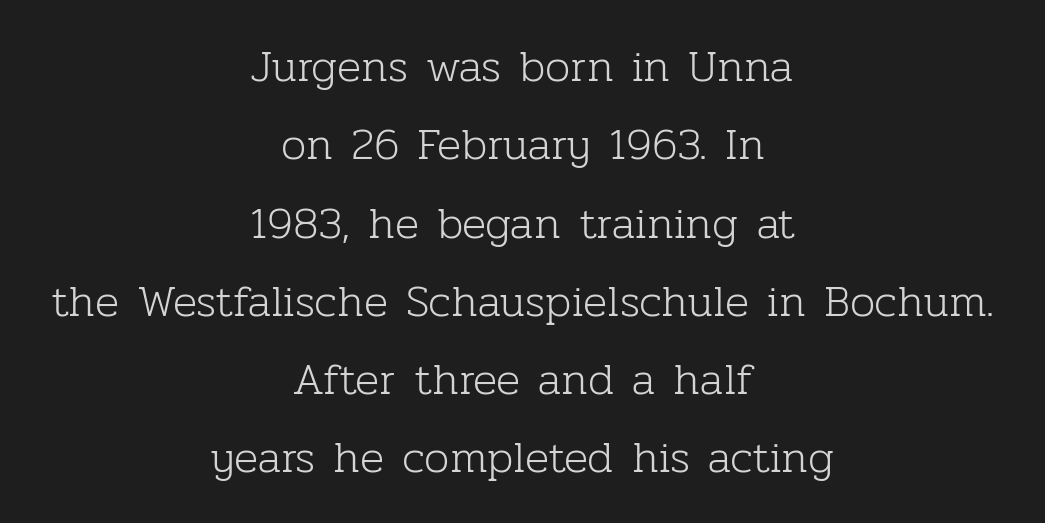
{"serif": "yes", "italic": "no", "bold": "no", "weight": "light", "width": "normal", "stroke_contrast": "low", "x_height": "medium", "monospaced": "no", "underline": "no", "align": "center", "line_spacing_ratio": 1.74, "letter_spacing": "normal", "letter_spacing_em": 0.0, "glyph_px": 45}
